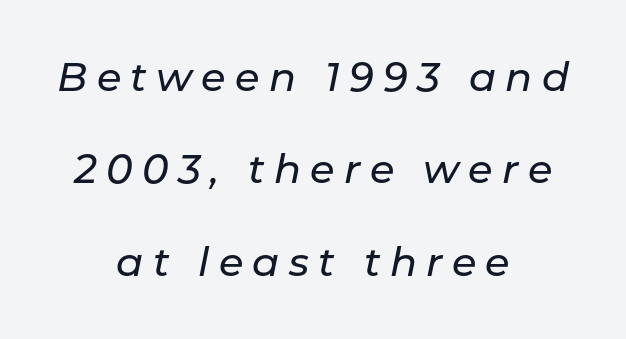
{"italic": "yes", "lean": "right", "slant_degrees": 11, "width": "normal", "stroke_contrast": "low", "x_height": "medium", "monospaced": "no", "underline": "no", "align": "center", "line_spacing": "loose", "line_spacing_ratio": 2.31, "letter_spacing": "wide", "letter_spacing_em": 0.23, "glyph_px": 40}
